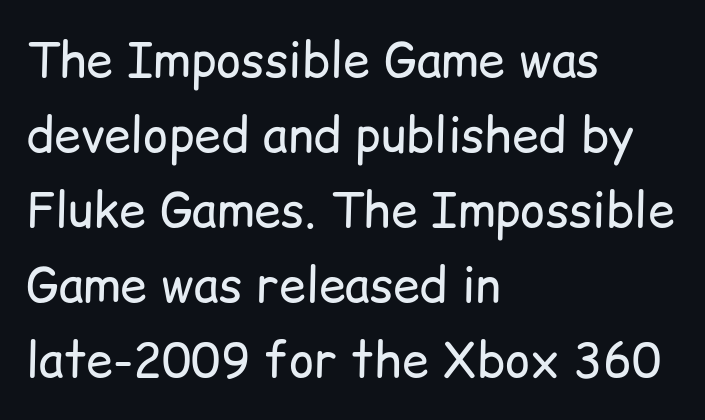
The image shows 48 px regular-weight sans-serif type, upright; set left-aligned, normal line spacing (1.56x), normal letter spacing, not underlined; low stroke contrast and a medium x-height.
